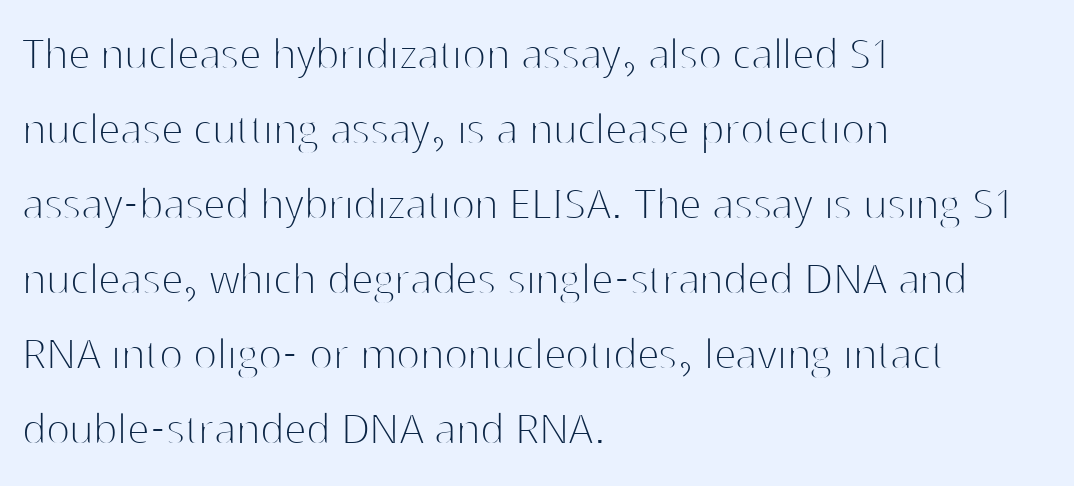
Q: Is the text bold? A: No.
Q: Is the text italic (slanted)? A: No, it is upright.
Q: Is the typeface a serif or a sans-serif typeface? A: Sans-serif.
Q: Is the text underlined? A: No.
Q: How is the paragraph aligned? A: Left-aligned.
Q: Is the spacing between letters normal or unusually wide? A: Normal.
Q: Is the spacing between lines tight, normal or loose? A: Normal.
Q: Width (condensed, normal, or wide)? A: Normal.
Q: Stroke contrast? A: High.
Q: x-height? A: Medium.
Q: Monospaced? A: No.
